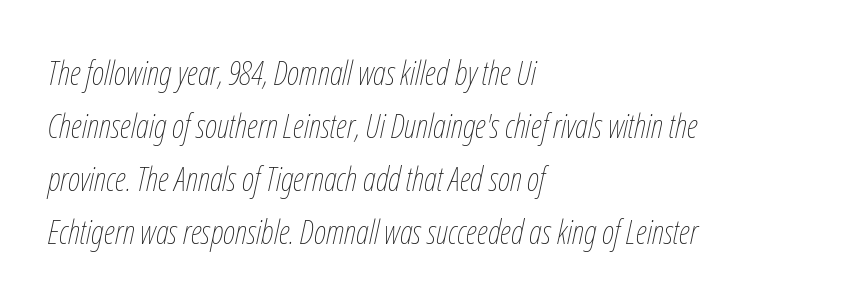
The image shows 34 px thin, condensed type, italic (leaning right); set left-aligned, normal line spacing (1.56x), normal letter spacing, not underlined; low stroke contrast and a medium x-height.
